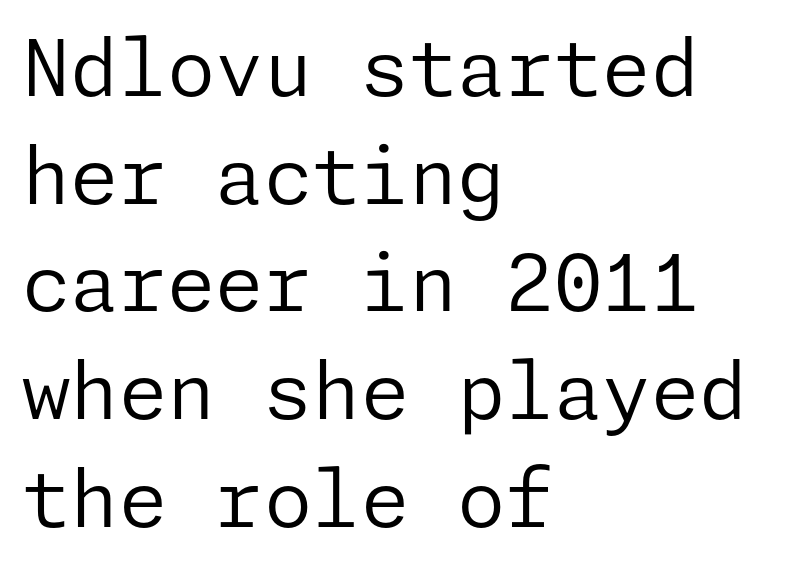
{"serif": "no", "italic": "no", "bold": "no", "weight": "regular", "width": "normal", "stroke_contrast": "low", "x_height": "medium", "underline": "no", "align": "left", "line_spacing": "normal", "line_spacing_ratio": 1.38, "letter_spacing": "normal", "letter_spacing_em": 0.0, "glyph_px": 78}
